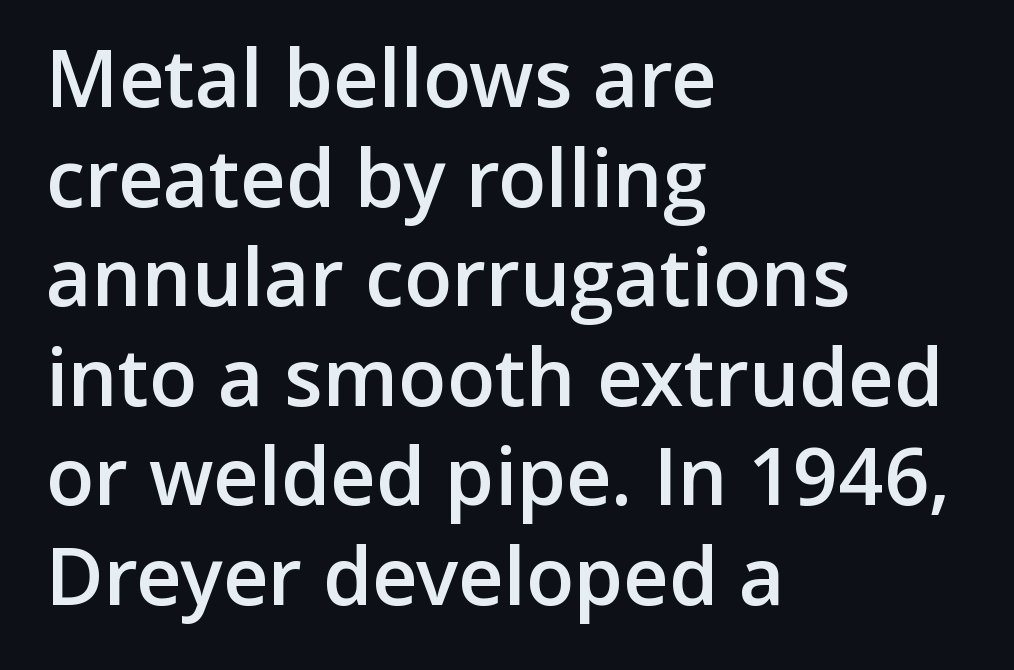
The image shows 79 px semibold sans-serif type, upright; set left-aligned, normal line spacing (1.26x), normal letter spacing, not underlined; low stroke contrast and a medium x-height.
